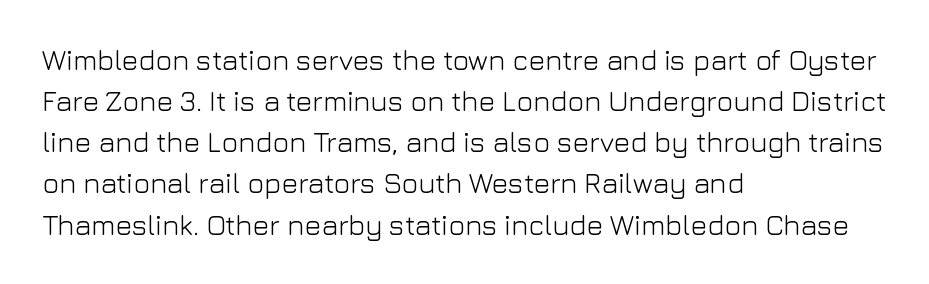
{"serif": "no", "italic": "no", "bold": "no", "weight": "light", "width": "normal", "stroke_contrast": "low", "x_height": "medium", "monospaced": "no", "underline": "no", "align": "left", "line_spacing": "normal", "line_spacing_ratio": 1.47, "letter_spacing": "normal", "letter_spacing_em": 0.0, "glyph_px": 28}
